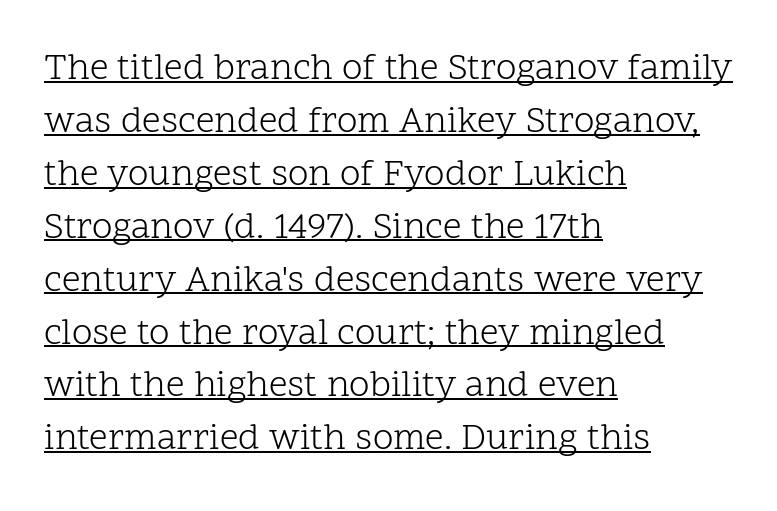
A typographer would call this underscored text. No extra ink here — the face is not bold. Honestly, the row spacing looks completely unremarkable. This sample uses a serif face. Note the varied advance widths — an 'i' is clearly narrower than an 'm'.
